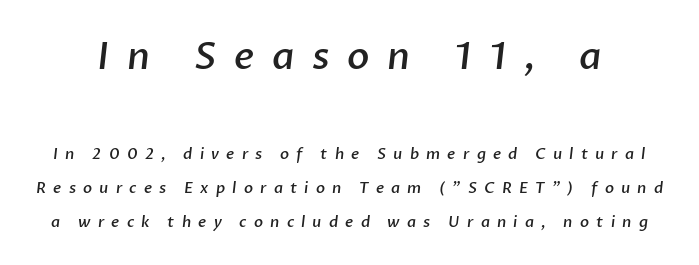
Here the designer chose a conventional face with non-uniform glyph widths. The line texture is sparse and dotted thanks to wide tracking. Scale decreases going downward across the two blocks. Classification — sans serif. The passage shown is not underscored anywhere. The block of text is sparse from top to bottom, with ample space between rows.
